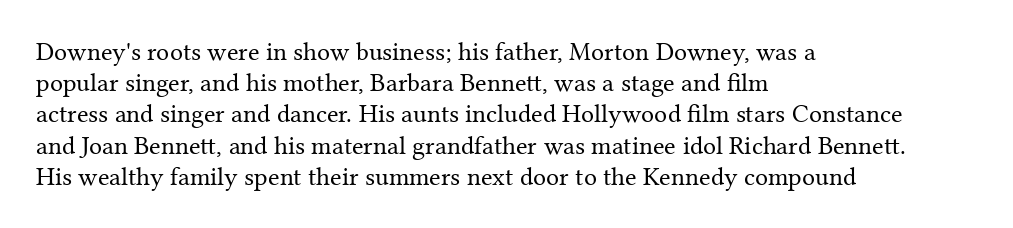
Q: Is the text bold? A: No.
Q: Is the text italic (slanted)? A: No, it is upright.
Q: Is the text underlined? A: No.
Q: How is the paragraph aligned? A: Left-aligned.
Q: Is the spacing between letters normal or unusually wide? A: Normal.
